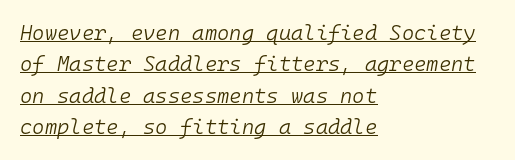
The image shows 21 px text type, italic (leaning right); set left-aligned, normal line spacing (1.5x), normal letter spacing, underlined.
